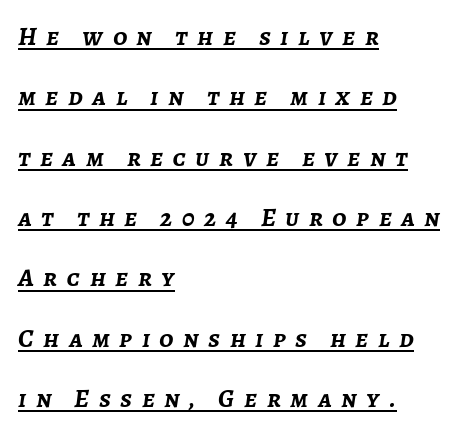
Quick note: interline space is abundant. This rendering features underlined lettering. Glyph-to-glyph distance is far greater than everyday printed text. A dark, heavy texture on the line: the type is bold. The font's italic variant was chosen for this text.
